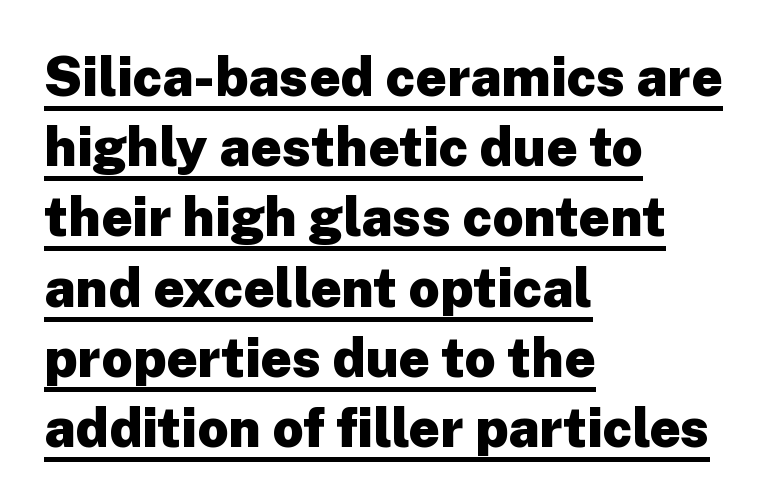
{"serif": "no", "italic": "no", "bold": "yes", "weight": "heavy", "width": "normal", "stroke_contrast": "low", "x_height": "medium", "monospaced": "no", "underline": "yes", "align": "left", "line_spacing": "normal", "line_spacing_ratio": 1.3, "letter_spacing": "normal", "letter_spacing_em": 0.0, "glyph_px": 54}
